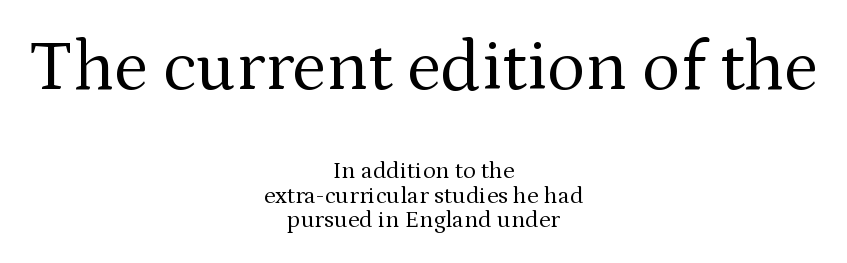
The lines are quadded center. Italic: no, the glyphs are upright roman. The leading is snug, giving the passage a crowded texture. Caption: face not bold, strokes unweighted. Font category for this specimen: serif.
